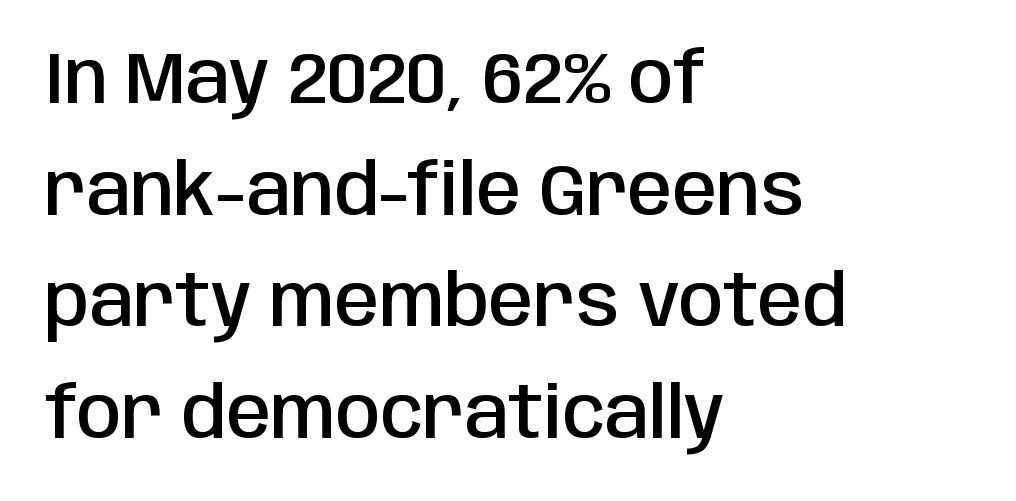
Q: Is the text bold? A: Semi-bold.
Q: Is the text italic (slanted)? A: No, it is upright.
Q: Is the typeface a serif or a sans-serif typeface? A: Sans-serif.
Q: Is the text underlined? A: No.
Q: How is the paragraph aligned? A: Left-aligned.
Q: Is the spacing between letters normal or unusually wide? A: Normal.
Q: Is the spacing between lines tight, normal or loose? A: Normal.
Q: Width (condensed, normal, or wide)? A: Condensed.
Q: Stroke contrast? A: Low.
Q: x-height? A: Large.
Q: Monospaced? A: No.
